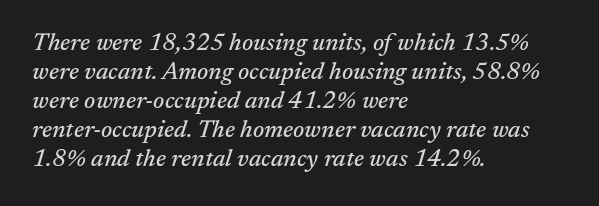
The image shows 24 px text type, italic (leaning right); set left-aligned, line spacing 1.21x, normal letter spacing, not underlined.
